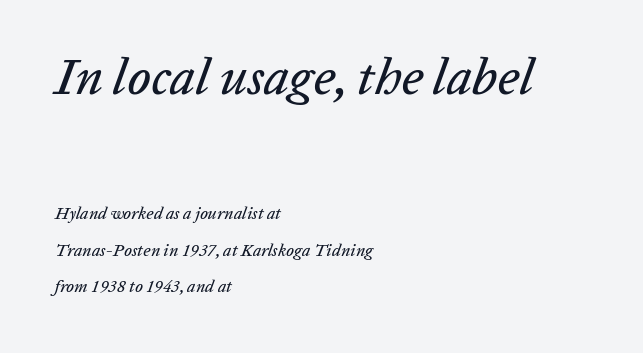
Which chunk is bigger? The first one — the top block dwarfs the bottom. Varying glyph widths throughout — classic text-font behaviour. Descenders are the only things crossing below the line. Quick note: interline space is abundant.
